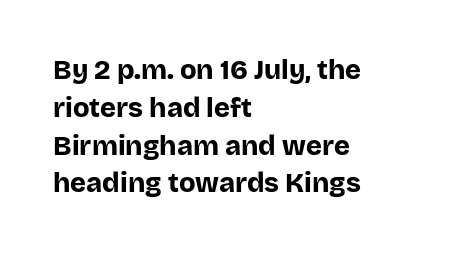
Line spacing here is normal. The baseline area is clear. This sample uses an upright cut, with every glyph sitting square on the baseline. These lines keep a tight, regular rhythm from letter to letter. Line beginnings align vertically; line endings do not.
